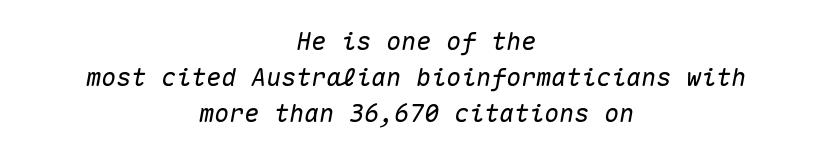
The image shows 25 px text type, italic (leaning right); set centered, normal line spacing (1.45x), normal letter spacing, not underlined.
